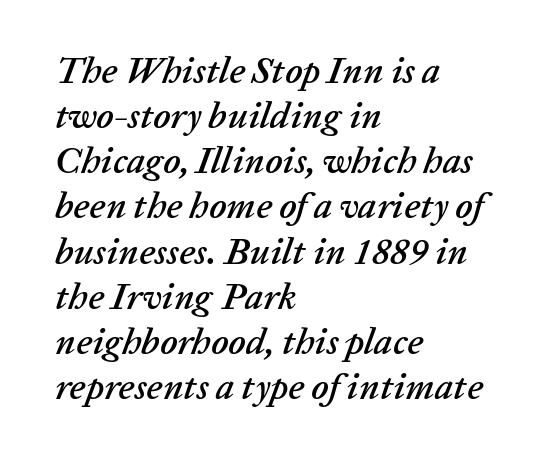
{"italic": "yes", "lean": "right", "slant_degrees": 20, "width": "normal", "stroke_contrast": "low", "x_height": "medium", "monospaced": "no", "underline": "no", "align": "left", "line_spacing_ratio": 1.22, "letter_spacing": "normal", "letter_spacing_em": 0.0, "glyph_px": 37}
